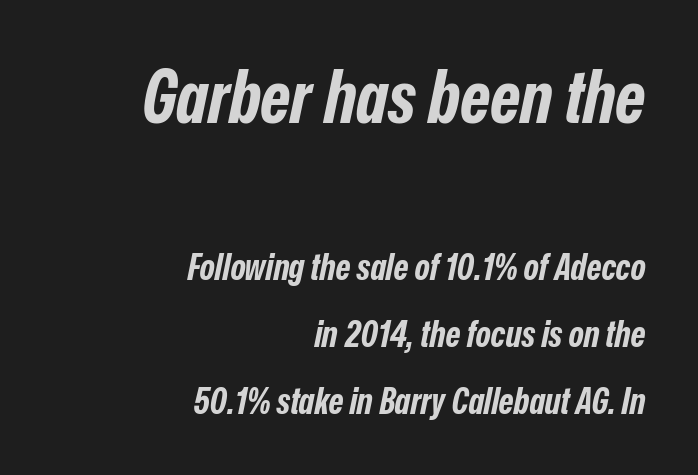
{"italic": "yes", "lean": "right", "slant_degrees": 12, "bold": "yes", "weight": "bold", "width": "condensed", "stroke_contrast": "low", "x_height": "medium", "monospaced": "no", "underline": "no", "align": "right", "line_spacing_ratio": 1.85, "letter_spacing": "normal", "letter_spacing_em": 0.0, "larger_block": "first", "size_ratio": 2.03, "glyph_px": 73}
